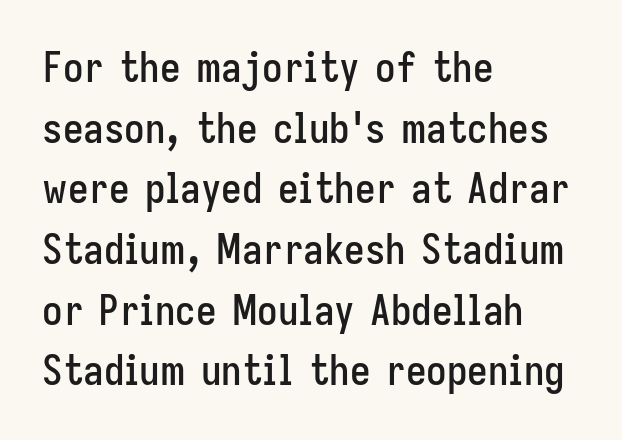
Q: Is the text italic (slanted)? A: No, it is upright.
Q: Is the typeface a serif or a sans-serif typeface? A: Sans-serif.
Q: Is the text underlined? A: No.
Q: How is the paragraph aligned? A: Left-aligned.
Q: Is the spacing between letters normal or unusually wide? A: Normal.
Q: Is the spacing between lines tight, normal or loose? A: Normal.
Q: Width (condensed, normal, or wide)? A: Condensed.
Q: Stroke contrast? A: Low.
Q: x-height? A: Medium.
Q: Monospaced? A: No.
